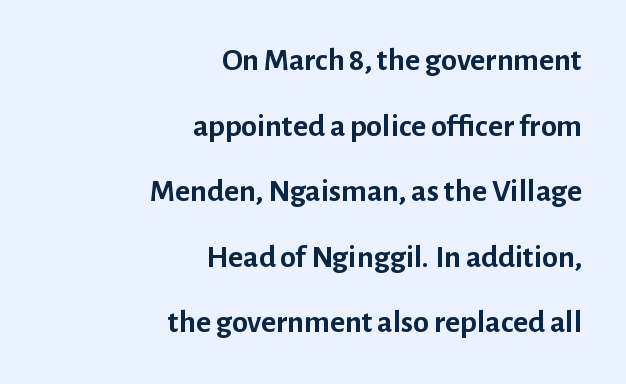
The image shows 32 px semibold sans-serif type, upright; set right-aligned, loose line spacing (2.05x), normal letter spacing, not underlined; low stroke contrast and a medium x-height.
